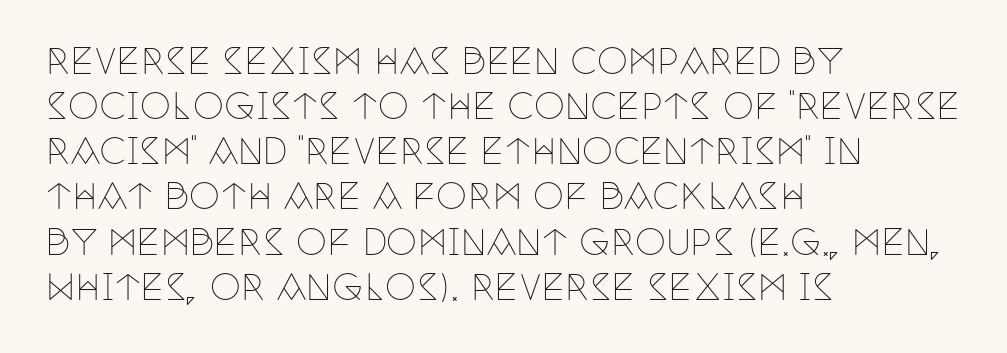
The image shows 35 px thin, condensed serif type, upright; set left-aligned, normal line spacing (1.29x), normal letter spacing, not underlined; low stroke contrast and a large x-height.
